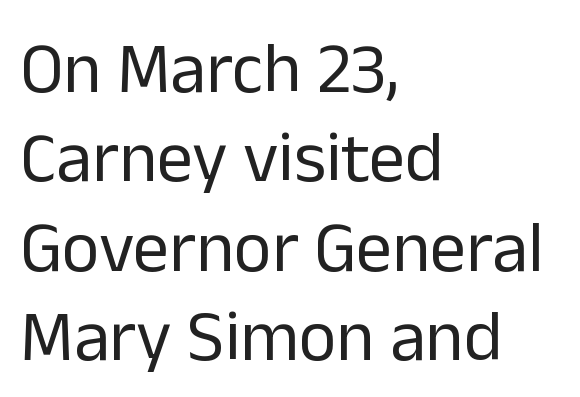
Q: Is the text bold? A: No.
Q: Is the text italic (slanted)? A: No, it is upright.
Q: Is the typeface a serif or a sans-serif typeface? A: Sans-serif.
Q: Is the text underlined? A: No.
Q: How is the paragraph aligned? A: Left-aligned.
Q: Is the spacing between letters normal or unusually wide? A: Normal.
Q: Width (condensed, normal, or wide)? A: Normal.
Q: Stroke contrast? A: Low.
Q: x-height? A: Medium.
Q: Monospaced? A: No.
